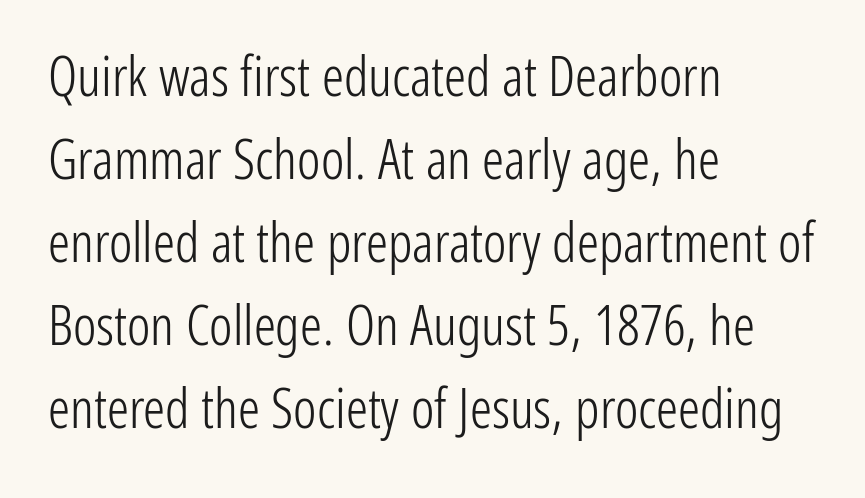
Q: Is the text bold? A: No.
Q: Is the text italic (slanted)? A: No, it is upright.
Q: Is the typeface a serif or a sans-serif typeface? A: Sans-serif.
Q: Is the text underlined? A: No.
Q: How is the paragraph aligned? A: Left-aligned.
Q: Is the spacing between letters normal or unusually wide? A: Normal.
Q: Is the spacing between lines tight, normal or loose? A: Normal.
Q: Width (condensed, normal, or wide)? A: Condensed.
Q: Stroke contrast? A: Low.
Q: x-height? A: Medium.
Q: Monospaced? A: No.
